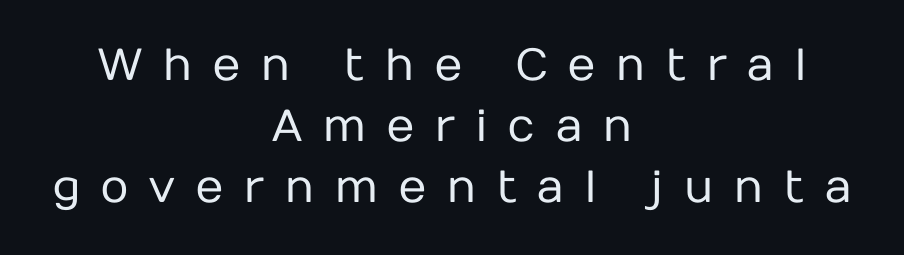
Q: Is the text bold? A: No.
Q: Is the text italic (slanted)? A: No, it is upright.
Q: Is the typeface a serif or a sans-serif typeface? A: Sans-serif.
Q: Is the text underlined? A: No.
Q: How is the paragraph aligned? A: Centered.
Q: Is the spacing between letters normal or unusually wide? A: Unusually wide.
Q: Is the spacing between lines tight, normal or loose? A: Normal.
Q: Width (condensed, normal, or wide)? A: Normal.
Q: Stroke contrast? A: Low.
Q: x-height? A: Medium.
Q: Monospaced? A: No.
